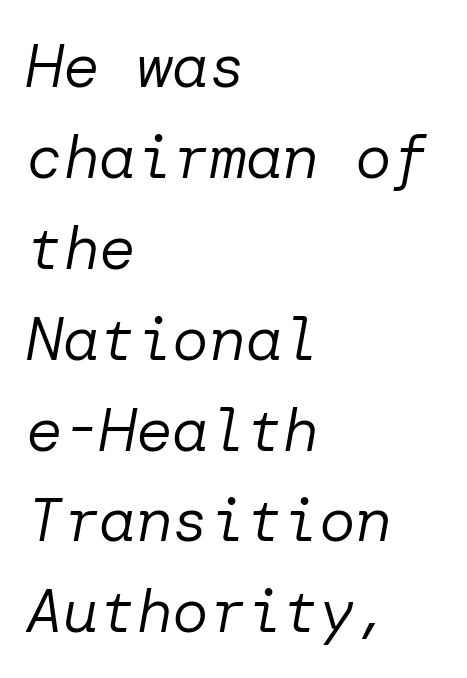
Each line starts at the same left margin while the right side varies. The lines sit at an ordinary, default distance from one another. The letters look calm and open, with moderate or lighter stems. The face used here has a pronounced slope to its letters. No extra tracking has been applied to these lines. Descenders are the only things crossing below the line.
